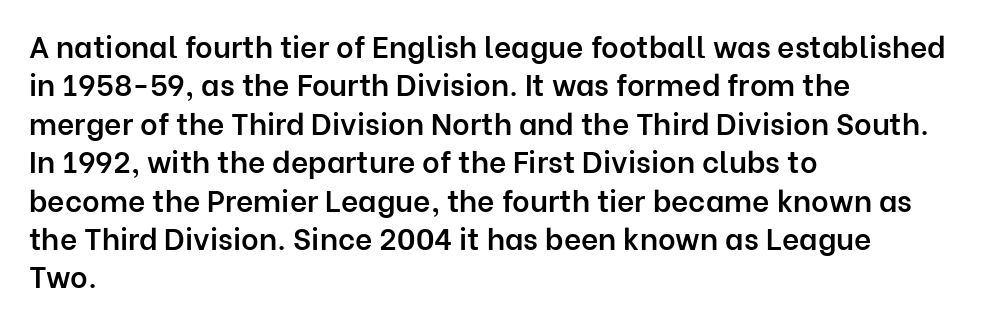
Layout note: lines flush left. Posture: straight, roman, zero tilt. Notice how descenders clear the ascenders below comfortably — that's standard leading. Regarding serifs, this sample does without them.
